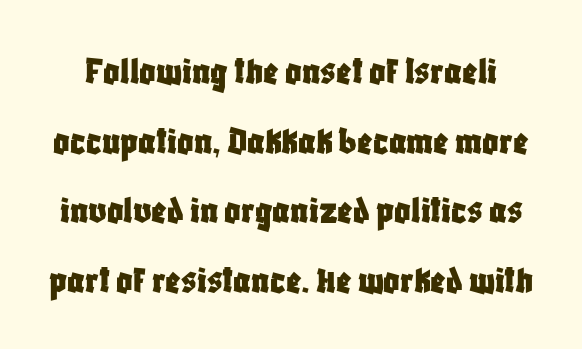
{"serif": "no", "italic": "no", "width": "condensed", "stroke_contrast": "low", "x_height": "large", "monospaced": "no", "underline": "no", "line_spacing_ratio": 1.74, "letter_spacing": "normal", "letter_spacing_em": 0.0, "glyph_px": 40}
